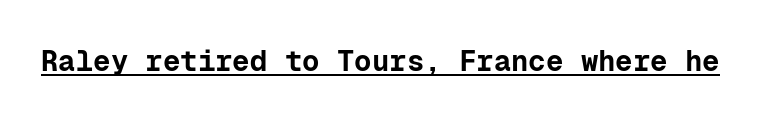
Q: Is the text bold? A: Yes.
Q: Is the text italic (slanted)? A: No, it is upright.
Q: Is the typeface a serif or a sans-serif typeface? A: Sans-serif.
Q: Is the text underlined? A: Yes.
Q: Is the spacing between letters normal or unusually wide? A: Normal.
Q: Width (condensed, normal, or wide)? A: Normal.
Q: Stroke contrast? A: Low.
Q: x-height? A: Medium.
Q: Monospaced? A: Yes.
